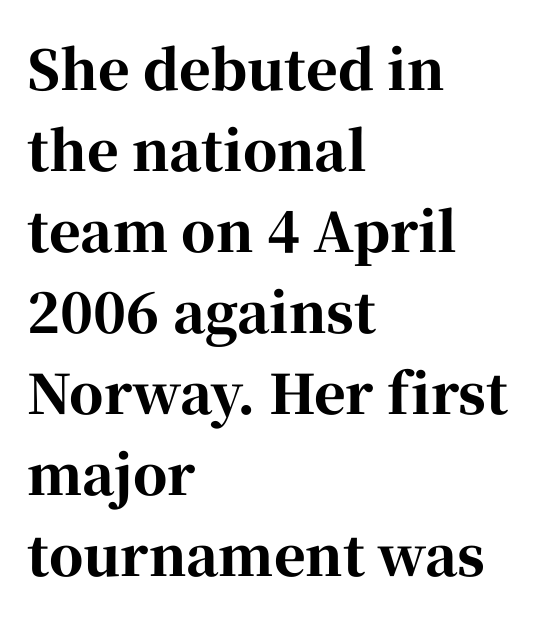
{"serif": "yes", "italic": "no", "bold": "yes", "weight": "bold", "width": "normal", "stroke_contrast": "high", "x_height": "medium", "monospaced": "no", "underline": "no", "align": "left", "line_spacing": "normal", "line_spacing_ratio": 1.5, "letter_spacing": "normal", "letter_spacing_em": 0.0, "glyph_px": 54}
